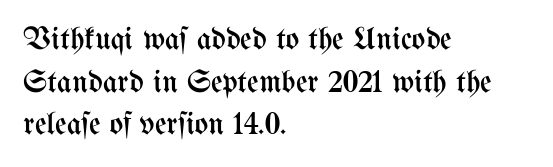
Q: Is the text bold? A: No.
Q: Is the text italic (slanted)? A: No, it is upright.
Q: Is the text underlined? A: No.
Q: How is the paragraph aligned? A: Left-aligned.
Q: Is the spacing between letters normal or unusually wide? A: Normal.
Q: Is the spacing between lines tight, normal or loose? A: Normal.
Q: Width (condensed, normal, or wide)? A: Condensed.
Q: Stroke contrast? A: Medium.
Q: x-height? A: Medium.
Q: Monospaced? A: No.
